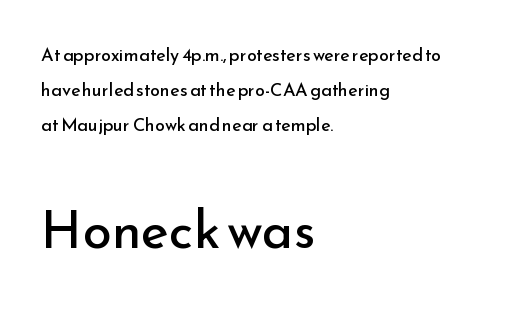
Q: Is the text bold? A: No.
Q: Is the text italic (slanted)? A: No, it is upright.
Q: Is the typeface a serif or a sans-serif typeface? A: Sans-serif.
Q: Is the text underlined? A: No.
Q: How is the paragraph aligned? A: Left-aligned.
Q: Is the spacing between letters normal or unusually wide? A: Normal.
Q: Is the spacing between lines tight, normal or loose? A: Loose.
Q: Which block of text is set in a larger size, the first (top) or the second (bottom)? A: The second (bottom) one.
Q: Width (condensed, normal, or wide)? A: Normal.
Q: Stroke contrast? A: Low.
Q: x-height? A: Small.
Q: Monospaced? A: No.
